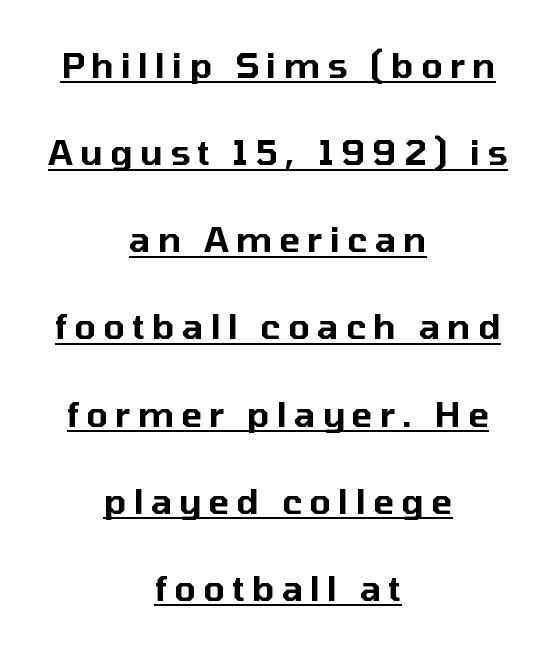
The type family on display is of the sans-serif kind. Layout note: lines centered. Vertical strokes here are truly vertical. This sample carries an underscore along the baseline area. The tracking reads as deliberately expanded to a designer's eye. A typesetter would call this leading open, well beyond the default.
